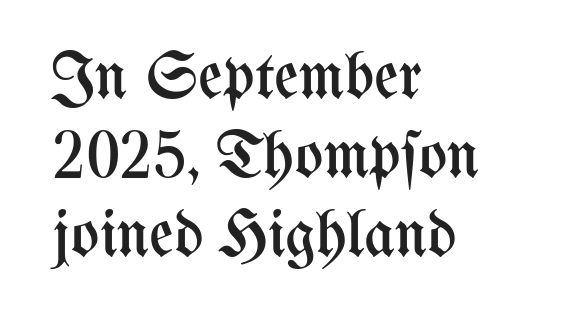
The image shows 67 px regular-weight, condensed type, upright; set left-aligned, line spacing 1.18x, normal letter spacing, not underlined; medium stroke contrast and a medium x-height.
